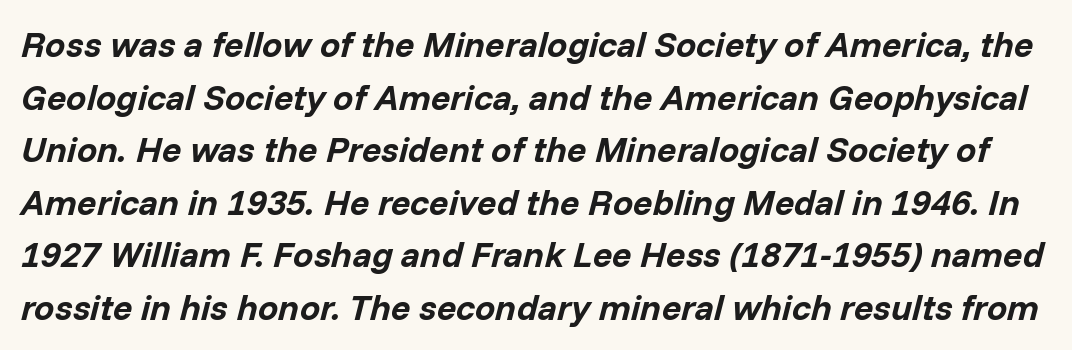
{"italic": "yes", "lean": "right", "slant_degrees": 14, "bold": "yes", "weight": "bold", "width": "normal", "stroke_contrast": "low", "x_height": "medium", "monospaced": "no", "underline": "no", "line_spacing": "normal", "line_spacing_ratio": 1.46, "letter_spacing": "normal", "letter_spacing_em": 0.0, "glyph_px": 36}
